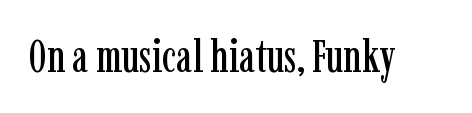
Q: Is the text italic (slanted)? A: No, it is upright.
Q: Is the typeface a serif or a sans-serif typeface? A: Serif.
Q: Is the text underlined? A: No.
Q: Is the spacing between letters normal or unusually wide? A: Normal.
Q: Width (condensed, normal, or wide)? A: Condensed.
Q: Stroke contrast? A: Low.
Q: x-height? A: Medium.
Q: Monospaced? A: No.
